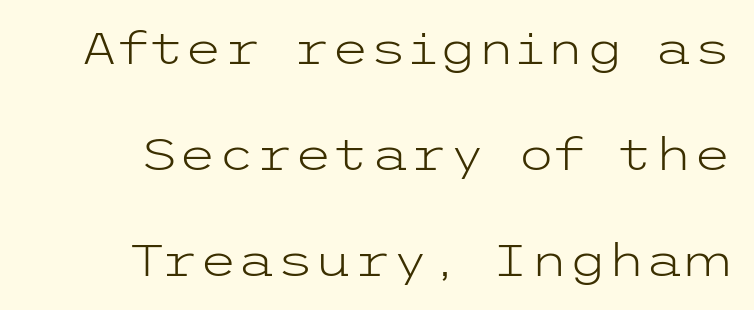
{"serif": "no", "italic": "no", "bold": "no", "weight": "light", "width": "wide", "stroke_contrast": "low", "x_height": "medium", "underline": "no", "line_spacing": "loose", "line_spacing_ratio": 2.41, "letter_spacing": "normal", "letter_spacing_em": 0.0, "glyph_px": 44}
